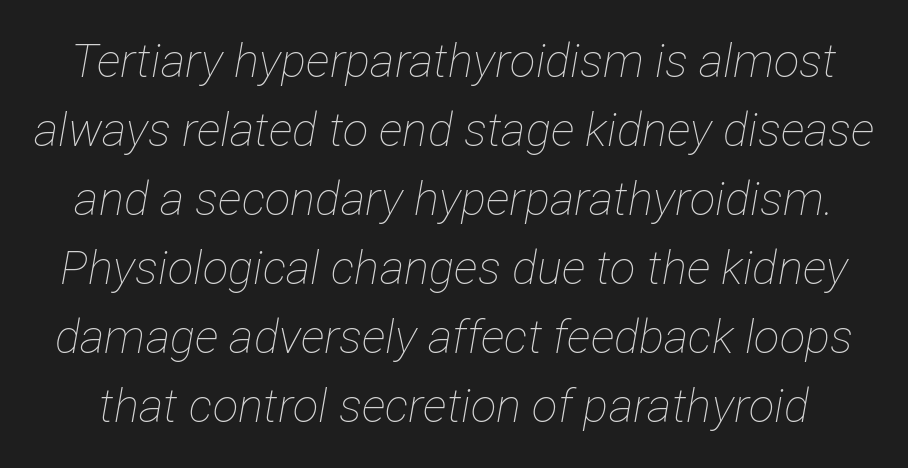
{"italic": "yes", "lean": "right", "slant_degrees": 12, "bold": "no", "weight": "thin", "width": "condensed", "stroke_contrast": "low", "x_height": "medium", "monospaced": "no", "underline": "no", "line_spacing": "normal", "line_spacing_ratio": 1.47, "letter_spacing": "normal", "letter_spacing_em": 0.0, "glyph_px": 47}
